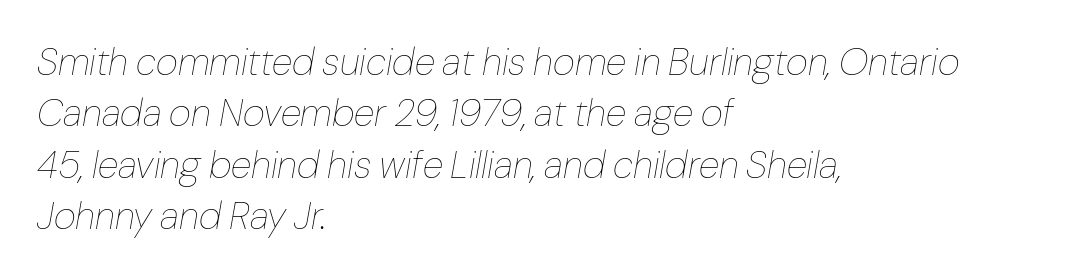
Q: Is the text bold? A: No.
Q: Is the text italic (slanted)? A: Yes, it leans right by about 10 degrees.
Q: Is the text underlined? A: No.
Q: How is the paragraph aligned? A: Left-aligned.
Q: Is the spacing between letters normal or unusually wide? A: Normal.
Q: Is the spacing between lines tight, normal or loose? A: Normal.
Q: Width (condensed, normal, or wide)? A: Normal.
Q: Stroke contrast? A: Low.
Q: x-height? A: Medium.
Q: Monospaced? A: No.
